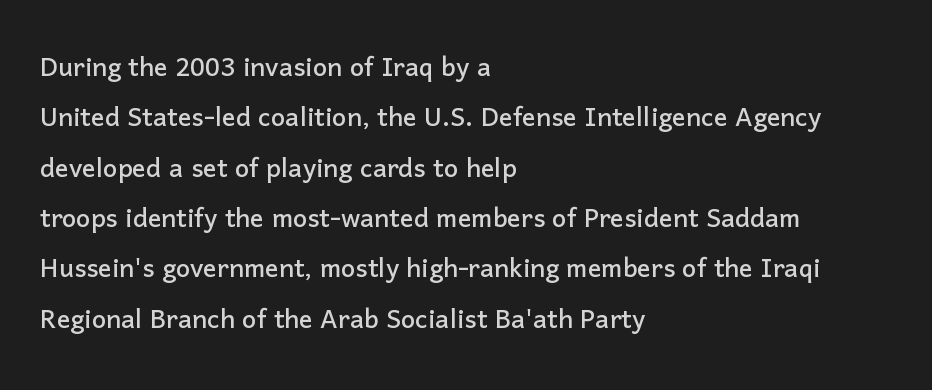
Q: Is the text italic (slanted)? A: No, it is upright.
Q: Is the typeface a serif or a sans-serif typeface? A: Sans-serif.
Q: Is the text underlined? A: No.
Q: How is the paragraph aligned? A: Left-aligned.
Q: Is the spacing between letters normal or unusually wide? A: Normal.
Q: Is the spacing between lines tight, normal or loose? A: Normal.
Q: Width (condensed, normal, or wide)? A: Normal.
Q: Stroke contrast? A: Low.
Q: x-height? A: Medium.
Q: Monospaced? A: No.
